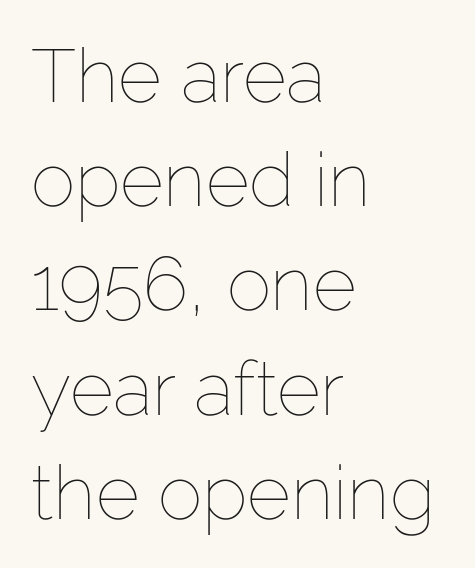
{"italic": "no", "bold": "no", "weight": "thin", "width": "normal", "stroke_contrast": "low", "x_height": "medium", "monospaced": "no", "underline": "no", "align": "left", "line_spacing": "normal", "line_spacing_ratio": 1.39, "letter_spacing": "normal", "letter_spacing_em": 0.0, "glyph_px": 75}
